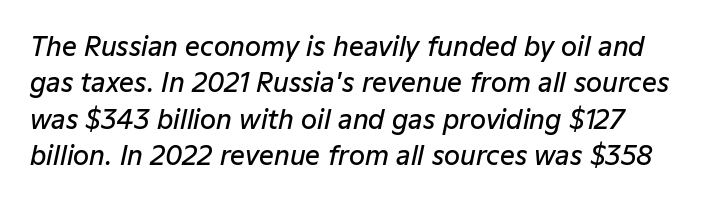
Baseline-to-baseline distance is the conventional proportion of letter height. The baseline area is clear. Slant detected: the letters are inclined. Bold? Not quite — semibold, heavier than regular but stopping short. These lines keep a tight, regular rhythm from letter to letter.
